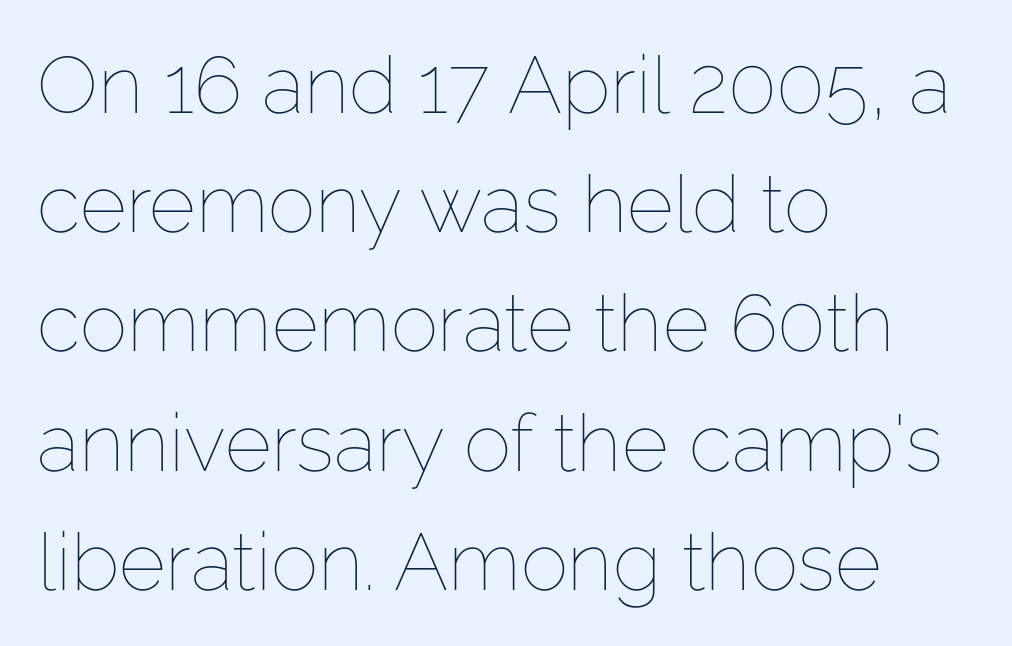
{"italic": "no", "bold": "no", "weight": "thin", "width": "normal", "stroke_contrast": "low", "x_height": "medium", "monospaced": "no", "underline": "no", "align": "left", "line_spacing": "normal", "line_spacing_ratio": 1.49, "letter_spacing": "normal", "letter_spacing_em": 0.0, "glyph_px": 80}
